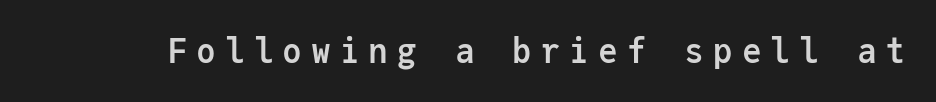
{"serif": "no", "italic": "no", "bold": "yes", "weight": "semibold", "width": "normal", "stroke_contrast": "low", "x_height": "medium", "monospaced": "yes", "underline": "no", "letter_spacing": "wide", "letter_spacing_em": 0.27, "glyph_px": 33}
